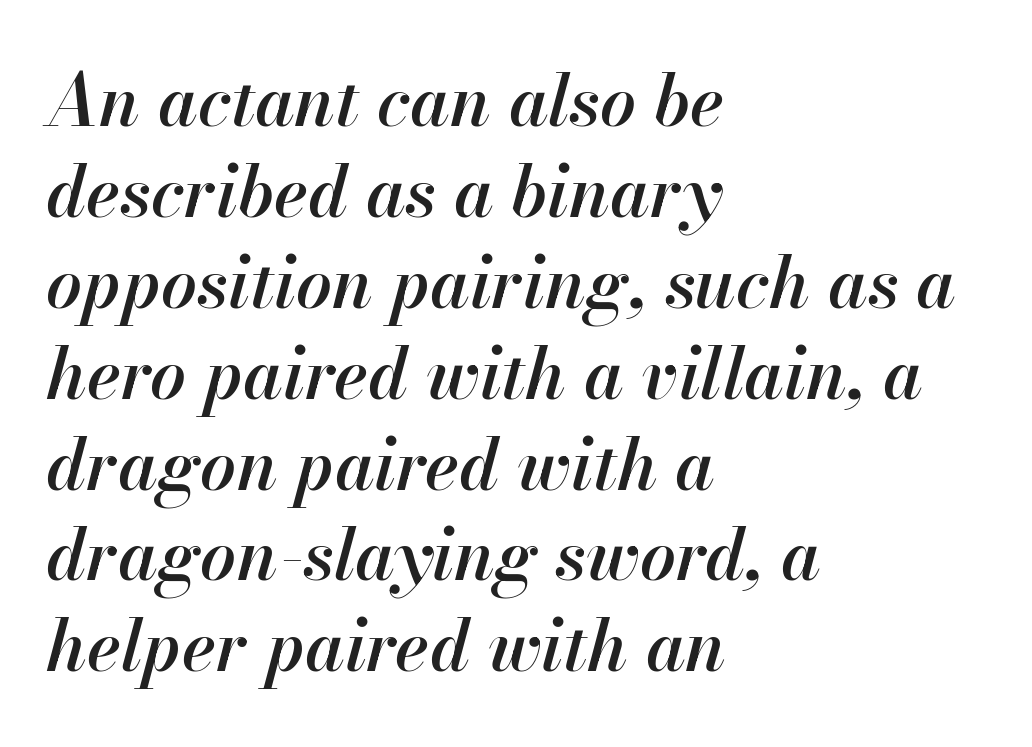
{"italic": "yes", "lean": "right", "slant_degrees": 13, "bold": "semi", "weight": "semibold", "width": "normal", "stroke_contrast": "high", "x_height": "small", "monospaced": "no", "underline": "no", "align": "left", "line_spacing": "normal", "line_spacing_ratio": 1.28, "letter_spacing": "normal", "letter_spacing_em": 0.0, "glyph_px": 71}
